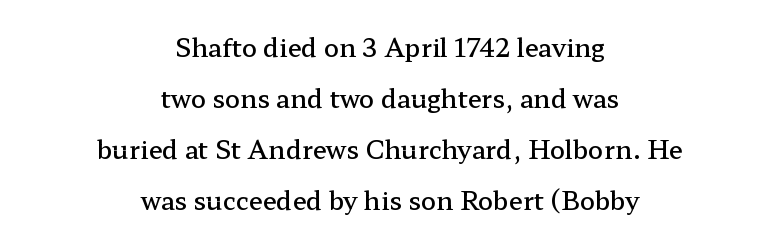
{"italic": "no", "bold": "semi", "underline": "no", "align": "center", "line_spacing": "loose", "line_spacing_ratio": 2.04, "letter_spacing": "normal", "letter_spacing_em": 0.0, "glyph_px": 25}
